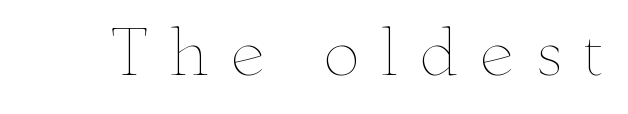
{"italic": "no", "bold": "no", "weight": "thin", "width": "wide", "stroke_contrast": "low", "x_height": "small", "monospaced": "no", "underline": "no", "letter_spacing": "wide", "letter_spacing_em": 0.32, "glyph_px": 63}
